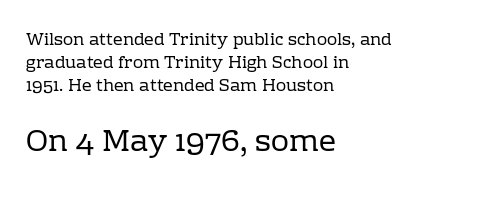
The glyphs in this specimen are seriffed. You could not count columns in this text — the font is proportionally spaced. Italic: no, the glyphs are upright roman. The baseline area is clear. No letter is thick-stroked: the sample isn't bold. If you measured baseline to baseline, you'd find a middling distance.
